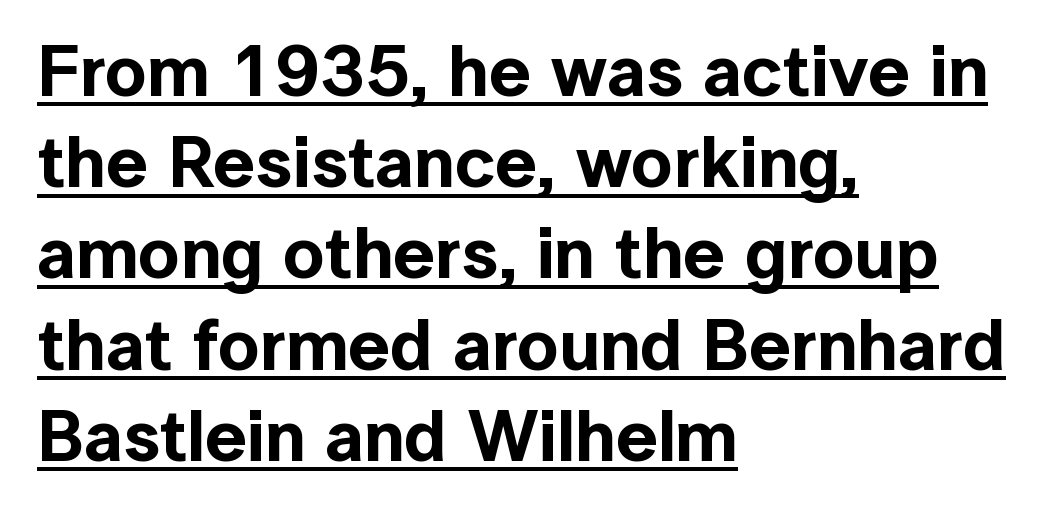
Posture: vertical. Spacing verdict: proportional, widths tailored to each character. The space between consecutive lines is moderate. A typesetter would label this face a sans. Each word holds together tightly as a unit, with standard inter-letter gaps.
